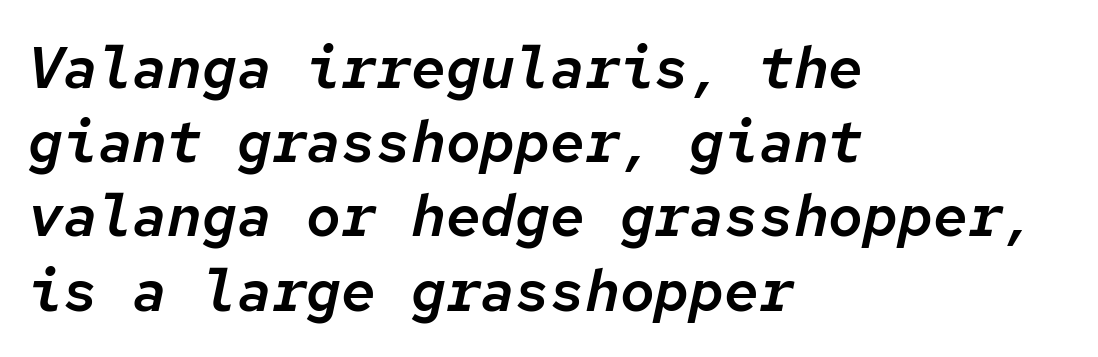
Q: Is the text italic (slanted)? A: Yes, it leans right by about 12 degrees.
Q: Is the text underlined? A: No.
Q: How is the paragraph aligned? A: Left-aligned.
Q: Is the spacing between letters normal or unusually wide? A: Normal.
Q: Is the spacing between lines tight, normal or loose? A: Normal.
Q: Width (condensed, normal, or wide)? A: Normal.
Q: Stroke contrast? A: Low.
Q: x-height? A: Medium.
Q: Monospaced? A: Yes.
